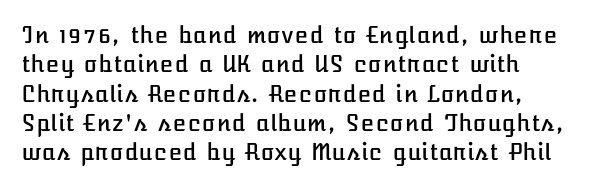
{"italic": "no", "underline": "no", "align": "left", "line_spacing": "normal", "line_spacing_ratio": 1.33, "letter_spacing": "normal", "letter_spacing_em": 0.0, "glyph_px": 22}
